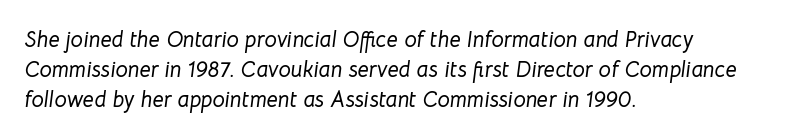
{"italic": "yes", "lean": "right", "slant_degrees": 8, "underline": "no", "align": "left", "line_spacing": "normal", "line_spacing_ratio": 1.37, "letter_spacing": "normal", "letter_spacing_em": 0.0, "glyph_px": 22}
